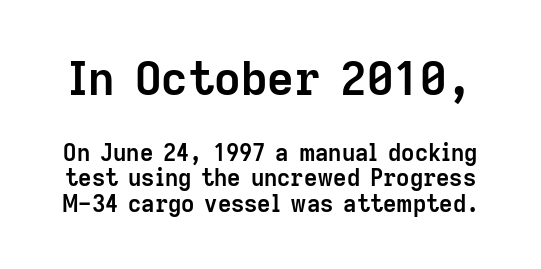
Q: Is the text bold? A: Yes.
Q: Is the text italic (slanted)? A: No, it is upright.
Q: Is the typeface a serif or a sans-serif typeface? A: Sans-serif.
Q: Is the text underlined? A: No.
Q: Is the spacing between letters normal or unusually wide? A: Normal.
Q: Is the spacing between lines tight, normal or loose? A: Tight.
Q: Which block of text is set in a larger size, the first (top) or the second (bottom)? A: The first (top) one.
Q: Width (condensed, normal, or wide)? A: Normal.
Q: Stroke contrast? A: Low.
Q: x-height? A: Medium.
Q: Monospaced? A: No.
